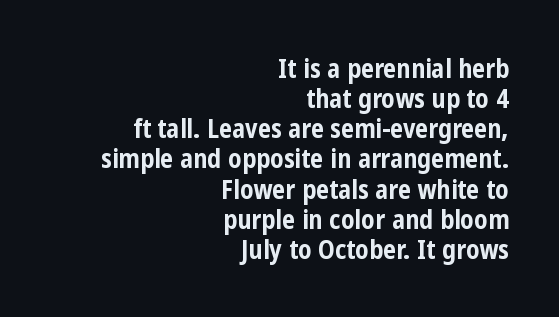
Q: Is the text bold? A: Yes.
Q: Is the text italic (slanted)? A: No, it is upright.
Q: Is the text underlined? A: No.
Q: How is the paragraph aligned? A: Right-aligned.
Q: Is the spacing between letters normal or unusually wide? A: Normal.
